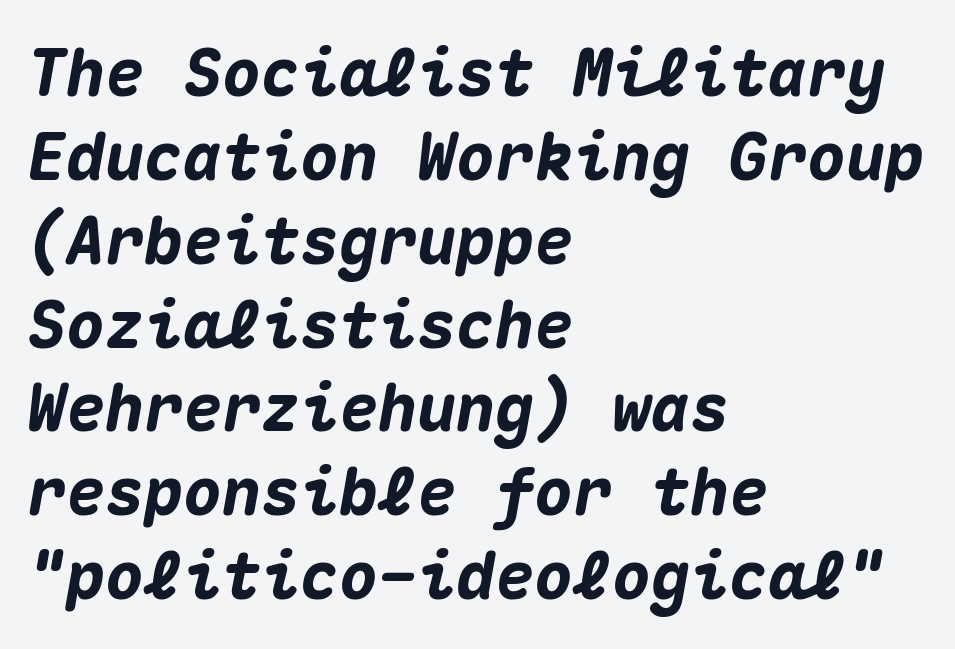
Nothing unusual about the tracking: characters are spaced as the font intends. Heavy-handed strokes throughout: this text is bold. Reading down the column, the eye jumps a familiar distance to each next line. This sample is left-justified, so line endings fall wherever the words run out. Is the type slanted? Yes — the strokes lean at a clear angle. The foot of each line stays bare and open.
